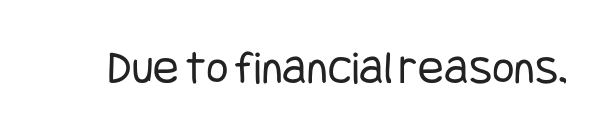
Q: Is the text bold? A: No.
Q: Is the text italic (slanted)? A: No, it is upright.
Q: Is the typeface a serif or a sans-serif typeface? A: Sans-serif.
Q: Is the text underlined? A: No.
Q: Is the spacing between letters normal or unusually wide? A: Normal.
Q: Width (condensed, normal, or wide)? A: Condensed.
Q: Stroke contrast? A: Low.
Q: x-height? A: Large.
